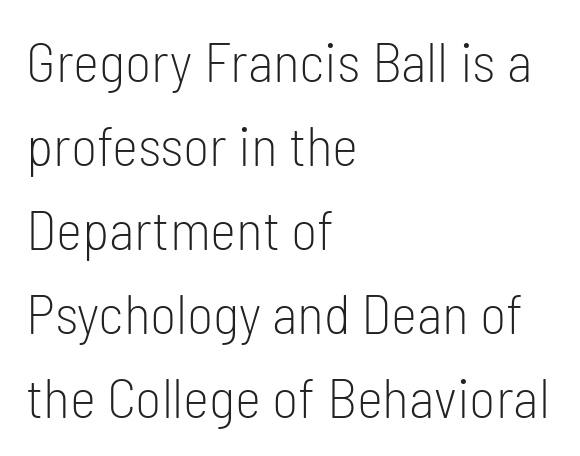
Q: Is the text bold? A: No.
Q: Is the text italic (slanted)? A: No, it is upright.
Q: Is the typeface a serif or a sans-serif typeface? A: Sans-serif.
Q: Is the text underlined? A: No.
Q: How is the paragraph aligned? A: Left-aligned.
Q: Is the spacing between letters normal or unusually wide? A: Normal.
Q: Is the spacing between lines tight, normal or loose? A: Normal.
Q: Width (condensed, normal, or wide)? A: Condensed.
Q: Stroke contrast? A: Low.
Q: x-height? A: Medium.
Q: Monospaced? A: No.
